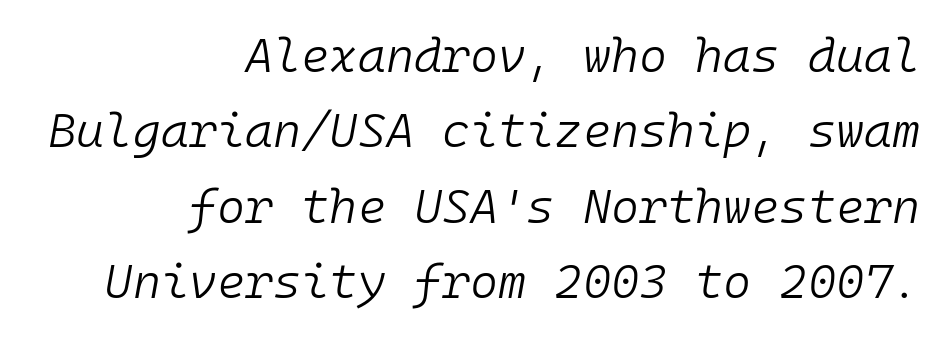
{"italic": "yes", "lean": "right", "slant_degrees": 10, "bold": "no", "weight": "light", "width": "normal", "stroke_contrast": "low", "x_height": "medium", "monospaced": "yes", "underline": "no", "align": "right", "line_spacing": "normal", "line_spacing_ratio": 1.57, "letter_spacing": "normal", "letter_spacing_em": 0.0, "glyph_px": 48}
